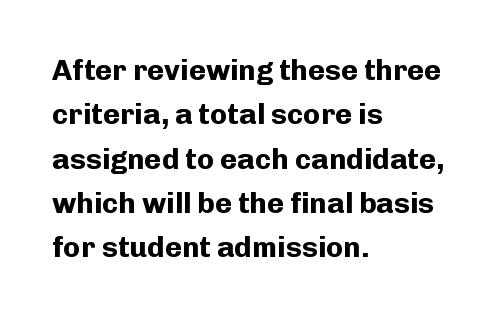
Q: Is the text bold? A: Yes.
Q: Is the text italic (slanted)? A: No, it is upright.
Q: Is the typeface a serif or a sans-serif typeface? A: Sans-serif.
Q: Is the text underlined? A: No.
Q: How is the paragraph aligned? A: Left-aligned.
Q: Is the spacing between letters normal or unusually wide? A: Normal.
Q: Is the spacing between lines tight, normal or loose? A: Normal.
Q: Width (condensed, normal, or wide)? A: Normal.
Q: Stroke contrast? A: Low.
Q: x-height? A: Medium.
Q: Monospaced? A: No.
